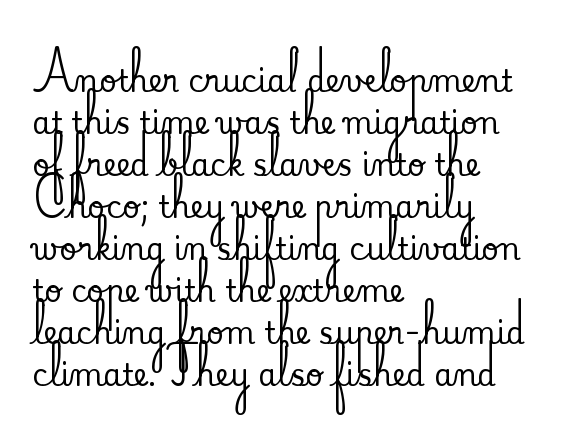
{"serif": "yes", "italic": "no", "width": "normal", "stroke_contrast": "medium", "x_height": "small", "monospaced": "no", "underline": "no", "align": "left", "line_spacing": "normal", "line_spacing_ratio": 1.4, "letter_spacing": "normal", "letter_spacing_em": 0.0, "glyph_px": 30}
